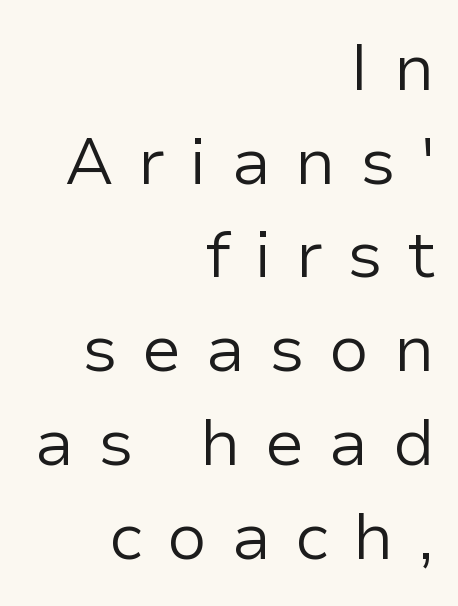
The designer went with a sans here, leaving each stem footless. The tracking reads as deliberately expanded to a designer's eye. Compared with typical paragraphs, the rows here are spaced about the same. The typeface has the unassuming heft of standard copy or less. The letters stand straight up with perfectly vertical stems. This sample is right-justified, so line beginnings fall wherever the words allow.
